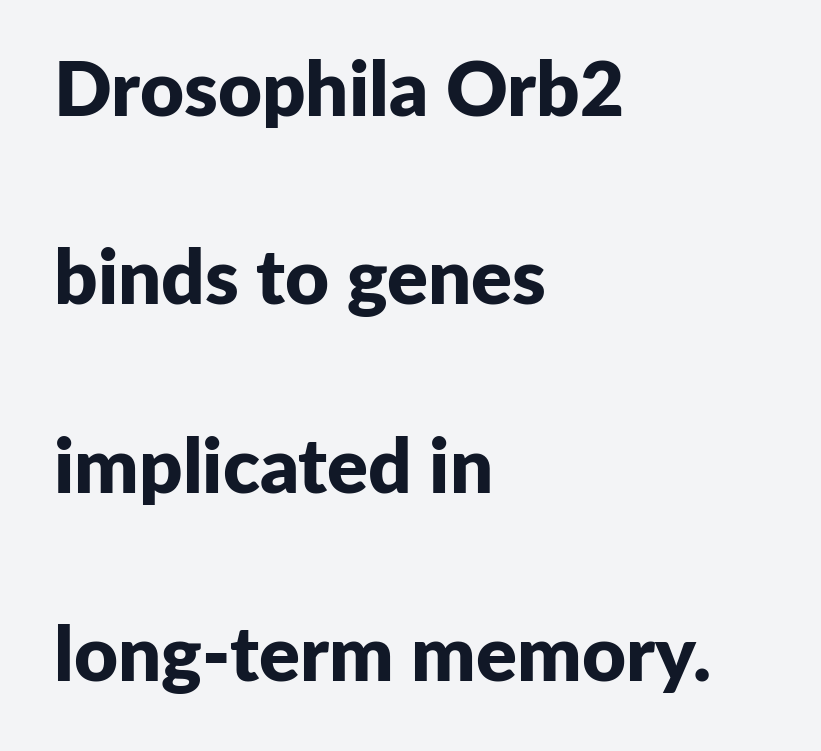
The lettering stays uniformly vertical, giving the passage a roman look. You can tell from the bare stems that sans-serif type was used. The passage shown has conventional tracking throughout. Heft: maximum for text — a bold. Descenders hang freely into open space.
